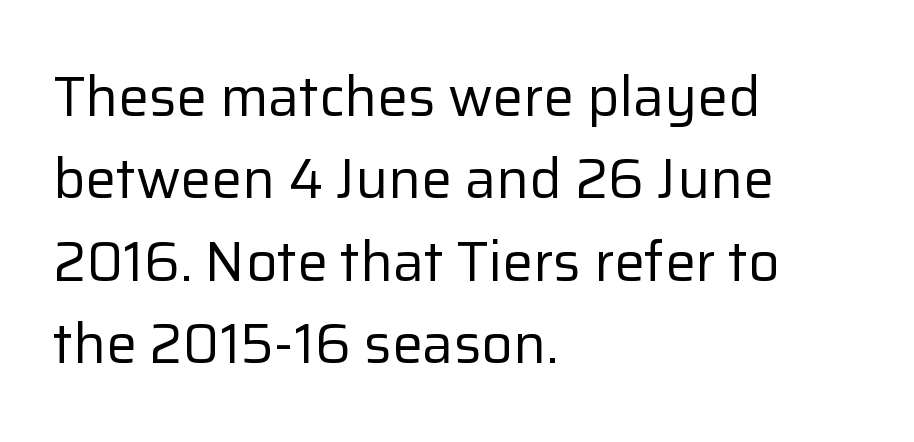
Q: Is the text bold? A: No.
Q: Is the text italic (slanted)? A: No, it is upright.
Q: Is the typeface a serif or a sans-serif typeface? A: Sans-serif.
Q: Is the text underlined? A: No.
Q: How is the paragraph aligned? A: Left-aligned.
Q: Is the spacing between letters normal or unusually wide? A: Normal.
Q: Is the spacing between lines tight, normal or loose? A: Normal.
Q: Width (condensed, normal, or wide)? A: Normal.
Q: Stroke contrast? A: Low.
Q: x-height? A: Medium.
Q: Monospaced? A: No.
